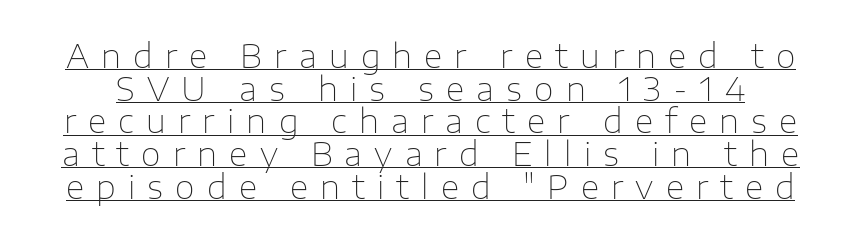
{"serif": "no", "italic": "no", "bold": "no", "weight": "thin", "width": "normal", "stroke_contrast": "low", "x_height": "medium", "monospaced": "no", "underline": "yes", "line_spacing": "tight", "line_spacing_ratio": 1.02, "letter_spacing": "wide", "letter_spacing_em": 0.38, "glyph_px": 32}
